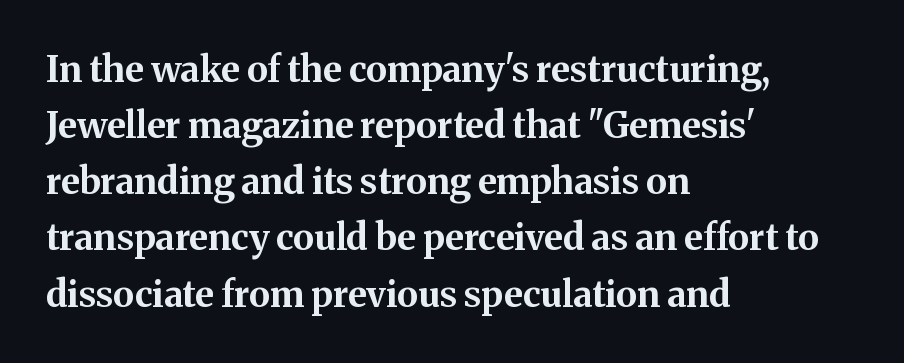
{"serif": "yes", "italic": "no", "bold": "yes", "weight": "bold", "width": "normal", "stroke_contrast": "medium", "x_height": "medium", "monospaced": "no", "underline": "no", "align": "left", "line_spacing": "normal", "line_spacing_ratio": 1.56, "letter_spacing": "normal", "letter_spacing_em": 0.0, "glyph_px": 36}
